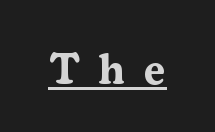
Q: Is the text bold? A: Yes.
Q: Is the text italic (slanted)? A: No, it is upright.
Q: Is the typeface a serif or a sans-serif typeface? A: Serif.
Q: Is the text underlined? A: Yes.
Q: Is the spacing between letters normal or unusually wide? A: Unusually wide.
Q: Width (condensed, normal, or wide)? A: Normal.
Q: Stroke contrast? A: Medium.
Q: x-height? A: Medium.
Q: Monospaced? A: No.
